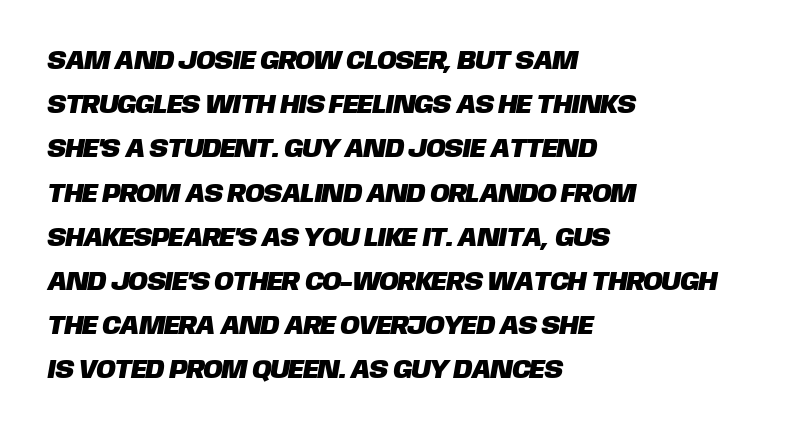
Default kerning and tracking; the words read as compact shapes. Leading: standard. Decoration check: the copy has no underline. A classic flush-left, rag-right setting is used for this passage.
